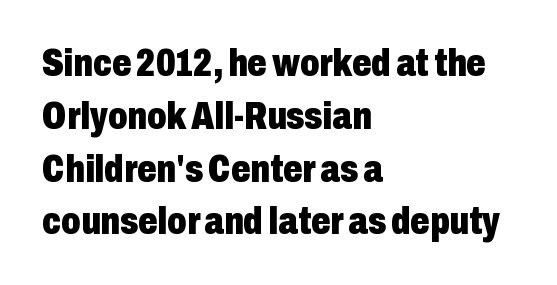
The image shows 38 px heavy, condensed sans-serif type, upright; set left-aligned, normal line spacing (1.39x), normal letter spacing, not underlined; low stroke contrast and a medium x-height.
